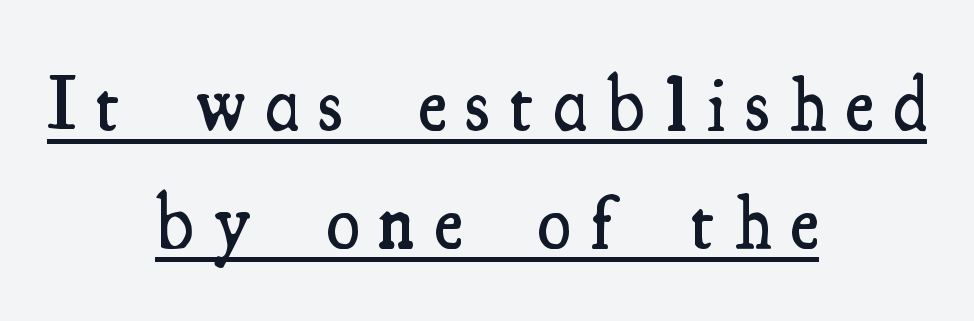
{"serif": "yes", "italic": "no", "bold": "semi", "weight": "semibold", "width": "condensed", "stroke_contrast": "medium", "x_height": "small", "monospaced": "no", "underline": "yes", "align": "center", "line_spacing": "normal", "line_spacing_ratio": 1.55, "letter_spacing": "wide", "letter_spacing_em": 0.27, "glyph_px": 76}
